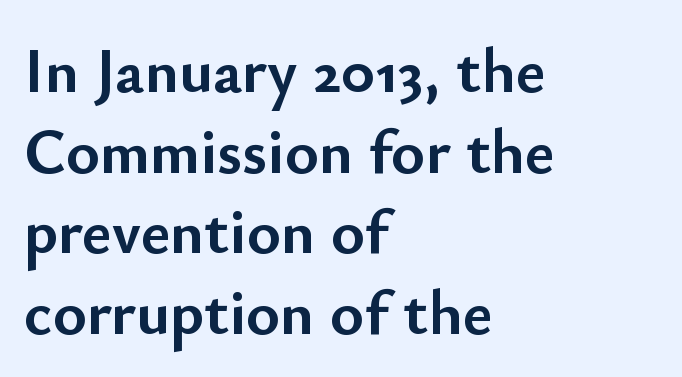
This sample has the flowing, uneven cadence of proportional lettering. Is there much room between lines? A standard amount, neither cramped nor airy. Ascenders rise straight up at ninety degrees. Observe the ordinary spacing: letters are neighbours, not strangers.
